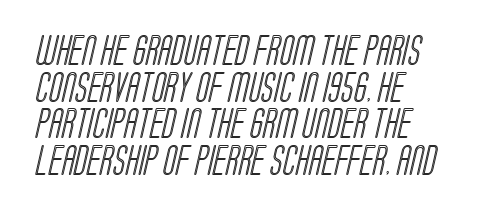
{"width": "condensed", "x_height": "large", "monospaced": "no", "underline": "no", "align": "left", "line_spacing_ratio": 1.22, "letter_spacing": "normal", "letter_spacing_em": 0.0, "glyph_px": 30}
